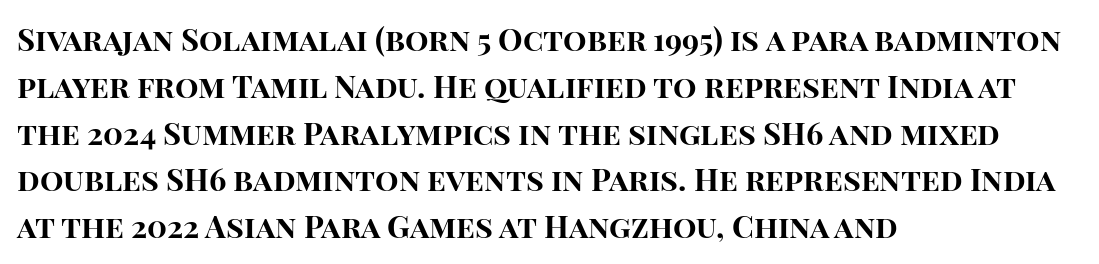
{"serif": "no", "italic": "no", "bold": "yes", "weight": "bold", "width": "normal", "stroke_contrast": "high", "x_height": "large", "monospaced": "no", "underline": "no", "align": "left", "line_spacing": "normal", "line_spacing_ratio": 1.51, "letter_spacing": "normal", "letter_spacing_em": 0.0, "glyph_px": 31}
